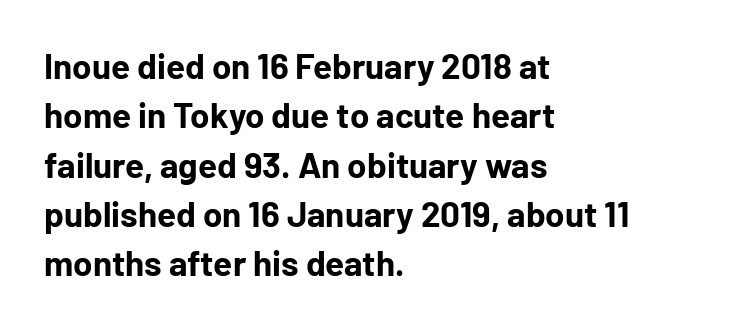
The image shows 35 px bold sans-serif type, upright; set left-aligned, normal line spacing (1.41x), normal letter spacing, not underlined; low stroke contrast and a medium x-height.
